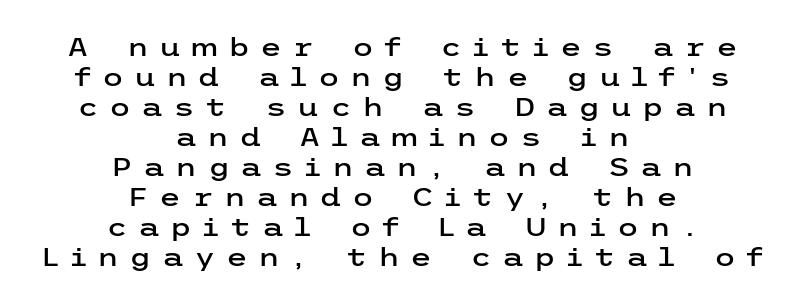
The text block is weighted toward neither margin, spreading evenly from the middle. Spacing between characters has been opened up far beyond the box default. Honestly, there is no underline to notice here at all. Does the lettering tilt? It doesn't — this is upright.
